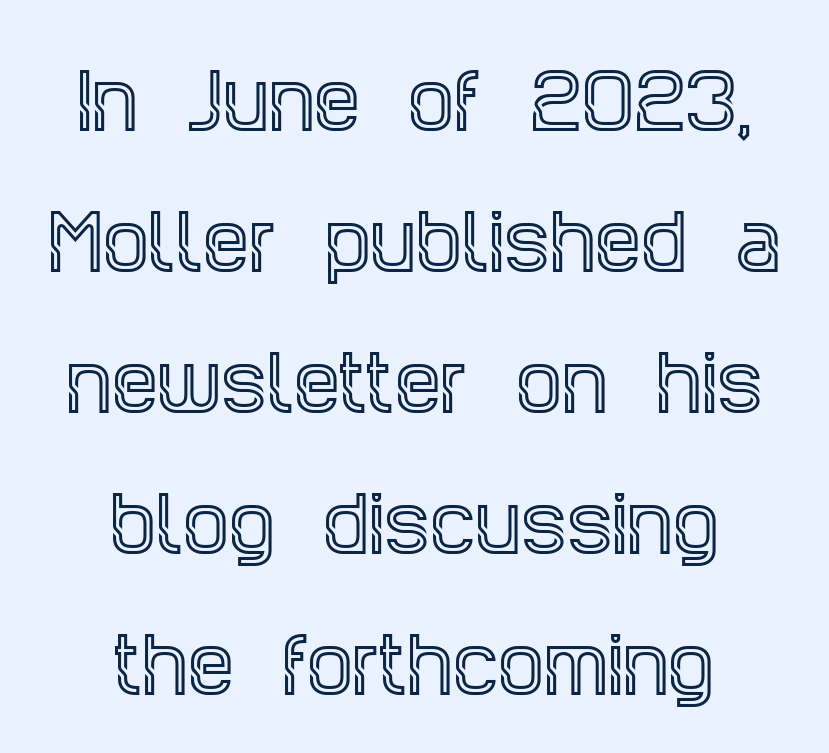
The image shows 73 px condensed serif type, upright; set centered, loose line spacing (1.93x), normal letter spacing, not underlined; a large x-height.
